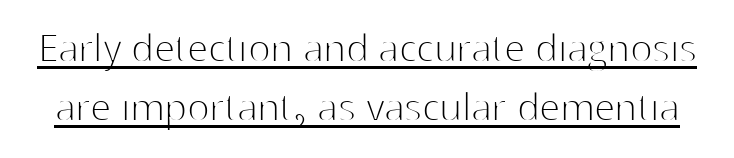
{"serif": "no", "italic": "no", "bold": "no", "weight": "thin", "width": "normal", "stroke_contrast": "high", "x_height": "medium", "monospaced": "no", "underline": "yes", "line_spacing": "normal", "line_spacing_ratio": 1.26, "letter_spacing": "normal", "letter_spacing_em": 0.0, "glyph_px": 47}
